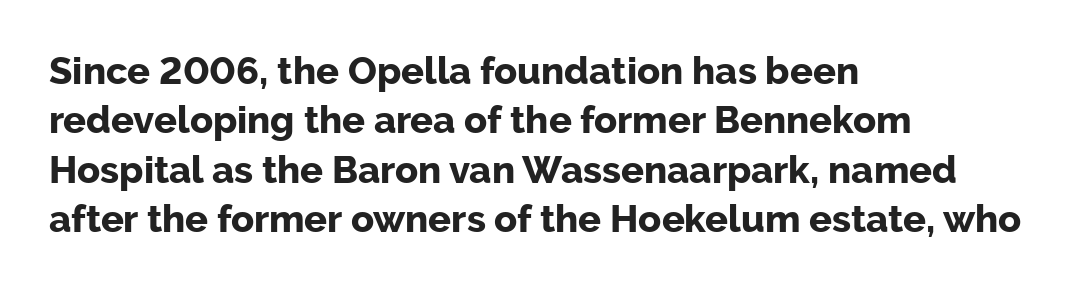
The image shows 38 px bold sans-serif type, upright; set left-aligned, normal line spacing (1.3x), normal letter spacing, not underlined; low stroke contrast and a medium x-height.
